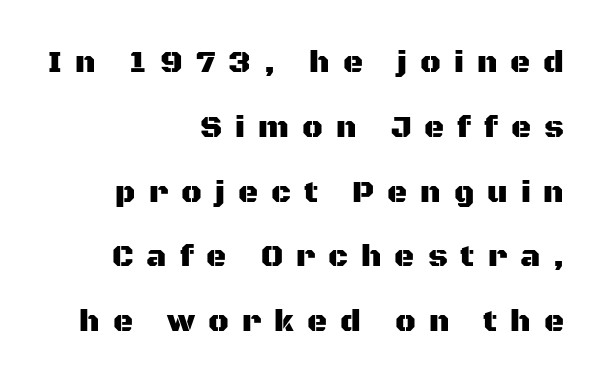
The image shows 31 px sans-serif type, upright; set right-aligned, loose line spacing (2.09x), unusually wide letter spacing (+0.42 em), not underlined; medium stroke contrast and a large x-height.
